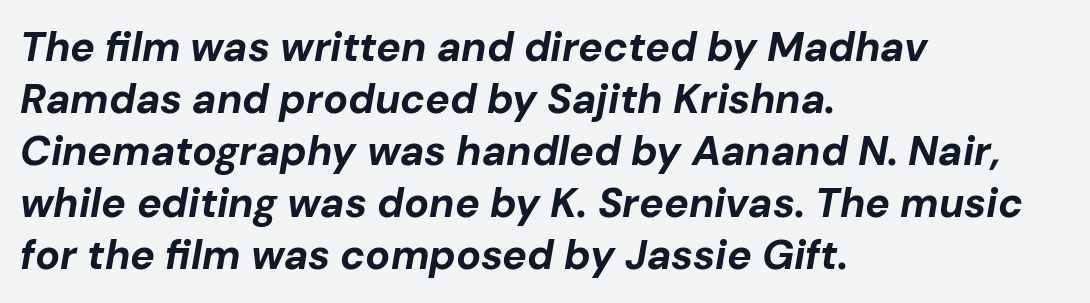
The image shows 41 px bold type, italic (leaning right); set left-aligned, normal line spacing (1.27x), normal letter spacing, not underlined; low stroke contrast and a medium x-height.
